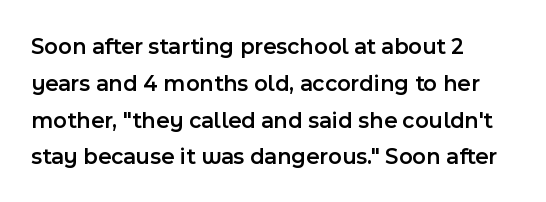
{"italic": "no", "bold": "semi", "underline": "no", "align": "left", "line_spacing": "normal", "line_spacing_ratio": 1.6, "letter_spacing": "normal", "letter_spacing_em": 0.0, "glyph_px": 23}
